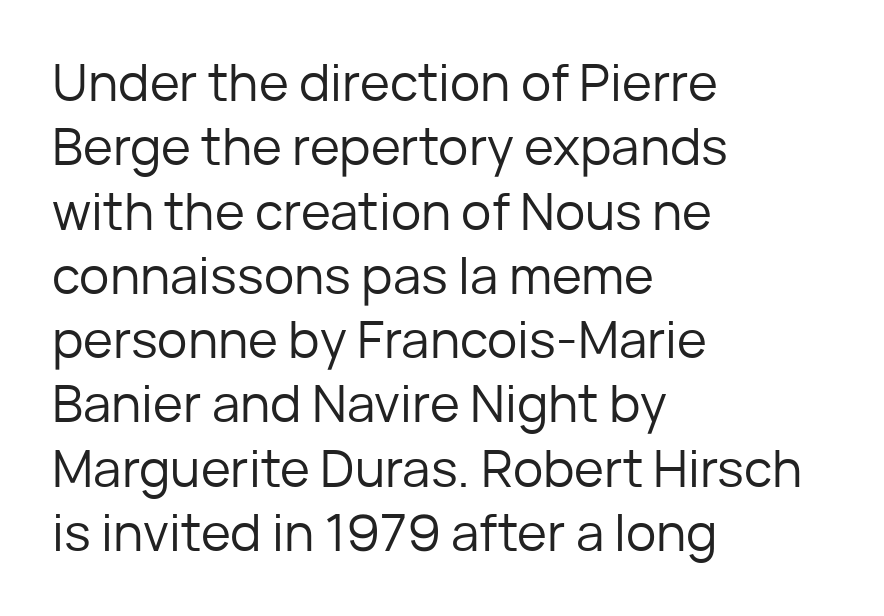
The image shows 51 px regular-weight sans-serif type, upright; set left-aligned, normal line spacing (1.26x), normal letter spacing, not underlined; low stroke contrast and a medium x-height.
